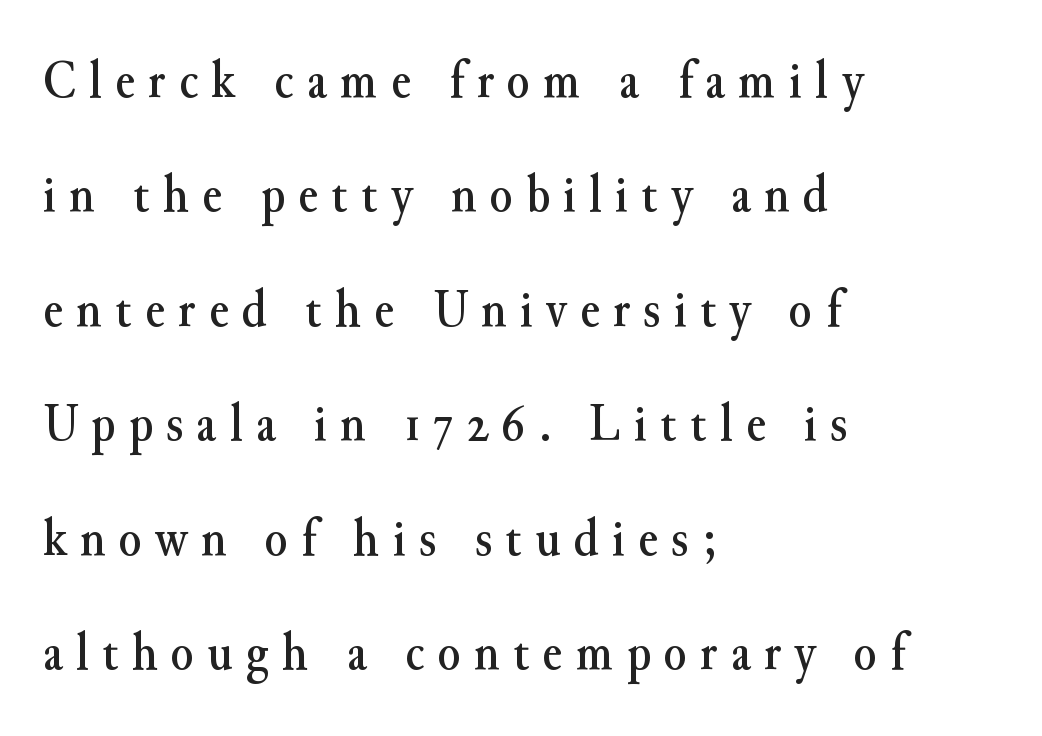
Q: Is the text italic (slanted)? A: No, it is upright.
Q: Is the typeface a serif or a sans-serif typeface? A: Serif.
Q: Is the text underlined? A: No.
Q: How is the paragraph aligned? A: Left-aligned.
Q: Is the spacing between letters normal or unusually wide? A: Unusually wide.
Q: Is the spacing between lines tight, normal or loose? A: Loose.
Q: Width (condensed, normal, or wide)? A: Normal.
Q: Stroke contrast? A: Medium.
Q: x-height? A: Small.
Q: Monospaced? A: No.
